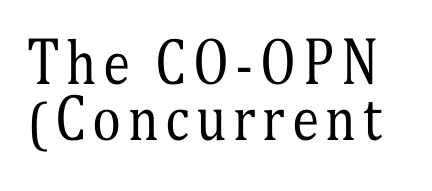
The words here are not underlined. What kind of face is this? One with serifs. The face used here is proportionally spaced, like ordinary book or web type. Vertical spacing — tight. Upright lettering throughout. Is the type heavy? It reads as light-to-regular instead.
